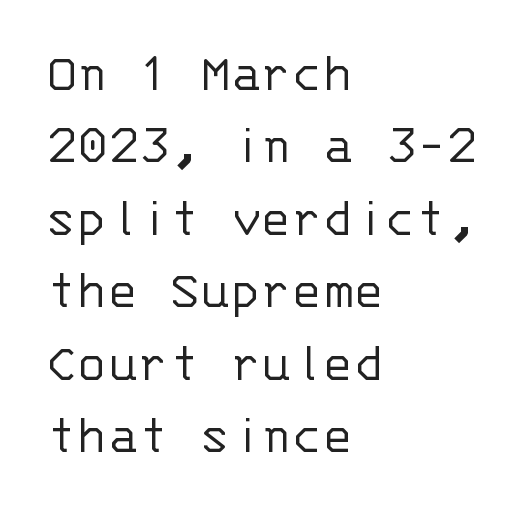
Q: Is the text bold? A: No.
Q: Is the text italic (slanted)? A: No, it is upright.
Q: Is the typeface a serif or a sans-serif typeface? A: Sans-serif.
Q: Is the text underlined? A: No.
Q: How is the paragraph aligned? A: Left-aligned.
Q: Is the spacing between letters normal or unusually wide? A: Normal.
Q: Is the spacing between lines tight, normal or loose? A: Normal.
Q: Width (condensed, normal, or wide)? A: Normal.
Q: Stroke contrast? A: Low.
Q: x-height? A: Large.
Q: Monospaced? A: Yes.
